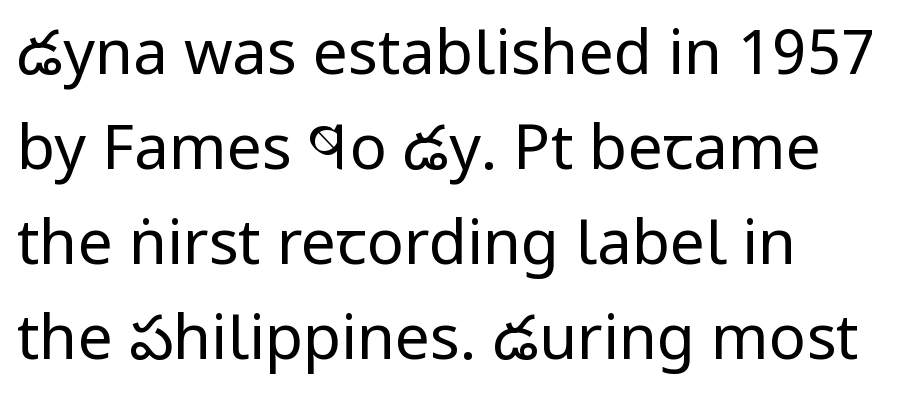
Just letters on the line, the space beneath them empty. This sample has the flowing, uneven cadence of proportional lettering. The glyphs in this specimen are sans serif. Typeset ragged right — the left edge is the straight one. The strokes are not fattened; the text isn't bold.
